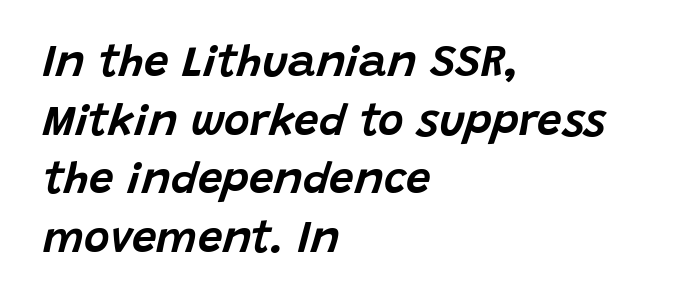
The image shows 44 px text type, italic (leaning right); set left-aligned, normal line spacing (1.33x), normal letter spacing, not underlined; low stroke contrast and a large x-height.
